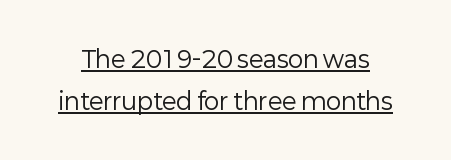
{"italic": "no", "bold": "no", "underline": "yes", "line_spacing_ratio": 1.81, "letter_spacing": "normal", "letter_spacing_em": 0.0, "glyph_px": 23}
